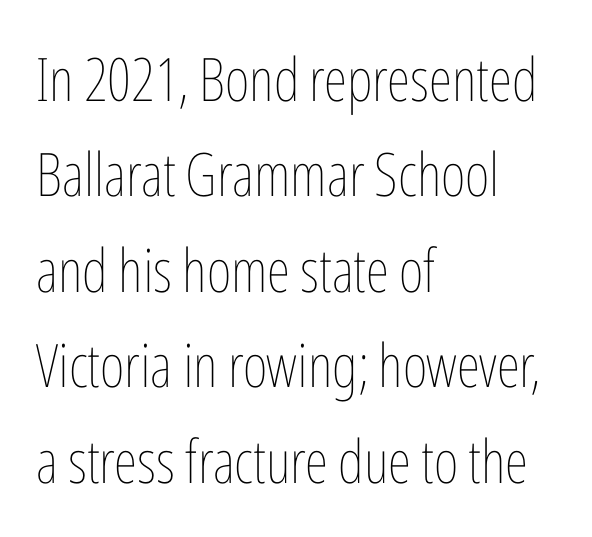
The image shows 60 px thin, condensed type, upright; set left-aligned, normal line spacing (1.59x), normal letter spacing, not underlined; low stroke contrast and a medium x-height.
